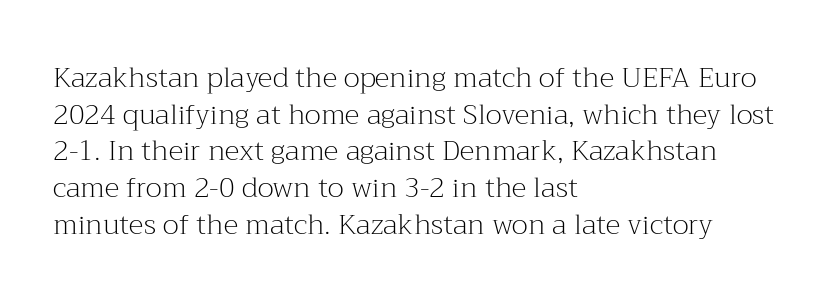
Where is the straight margin? On the left. Regarding serifs, this sample has them. Rule under the text: the space is simply empty. The rows are spaced the way most documents space them. Italic: no, the glyphs are upright roman.
